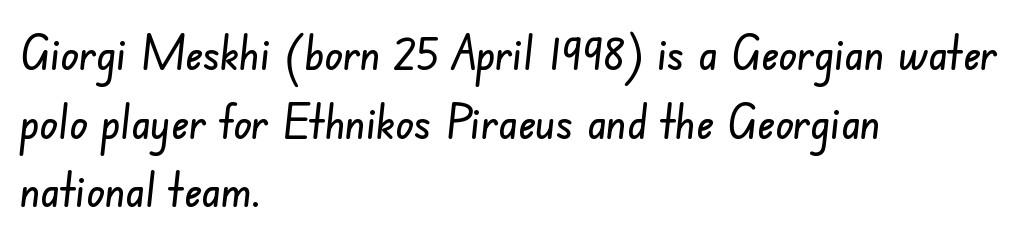
The image shows 48 px condensed sans-serif type; set left-aligned, normal line spacing (1.43x), normal letter spacing, not underlined; low stroke contrast and a small x-height.
